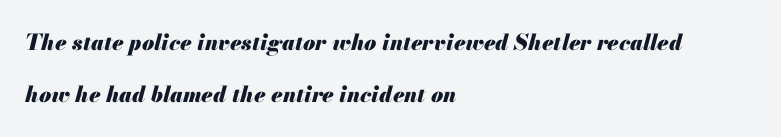
Q: Is the text bold? A: Yes.
Q: Is the text italic (slanted)? A: Yes, it leans right by about 13 degrees.
Q: Is the text underlined? A: No.
Q: How is the paragraph aligned? A: Left-aligned.
Q: Is the spacing between letters normal or unusually wide? A: Normal.
Q: Is the spacing between lines tight, normal or loose? A: Loose.
